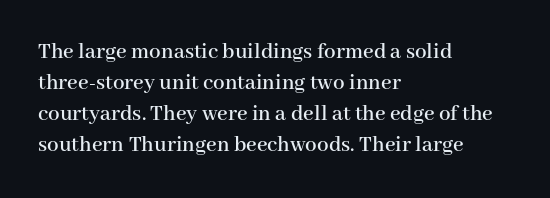
{"italic": "no", "underline": "no", "align": "left", "line_spacing": "normal", "line_spacing_ratio": 1.35, "letter_spacing": "normal", "letter_spacing_em": 0.0, "glyph_px": 23}
